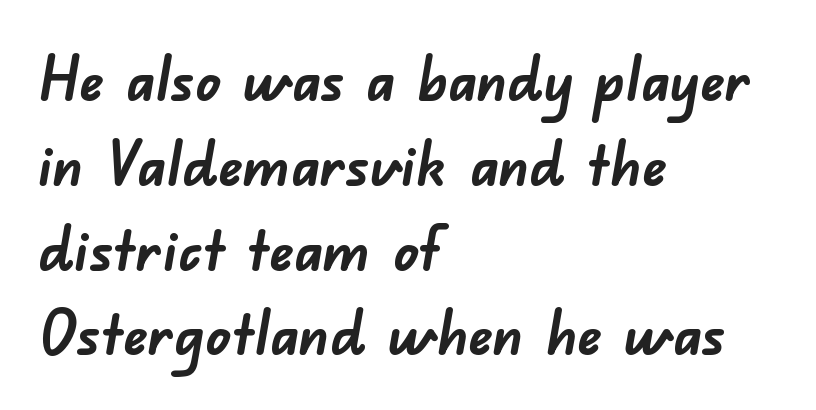
Typesetter's note: full bold, strokes at maximum text heaviness. Whoever set this chose a conventional vertical rhythm. Bare-footed words on every line. The letters sit at their default tracking, neither squeezed nor spread. The paragraph shown leans on its left margin.
